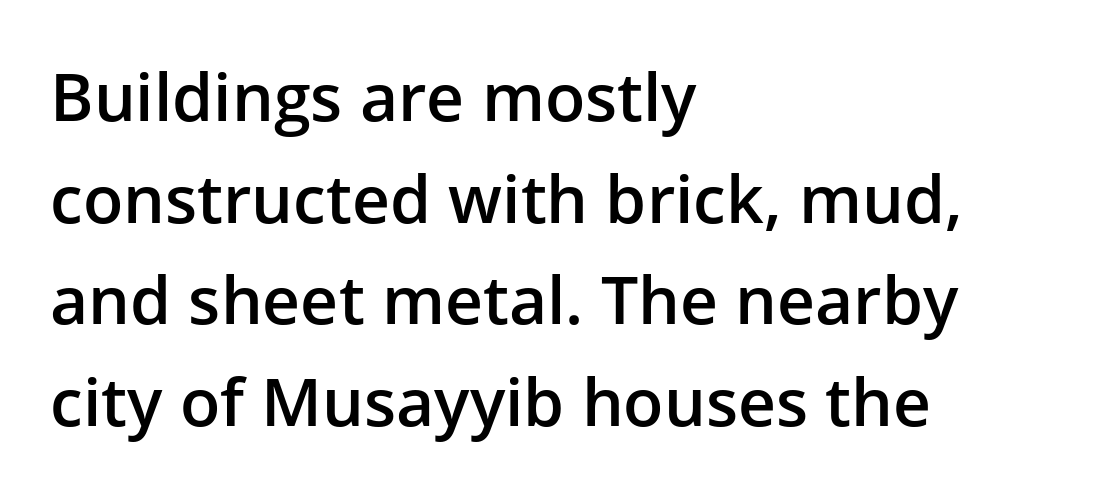
The image shows 66 px semibold sans-serif type, upright; set left-aligned, normal line spacing (1.54x), normal letter spacing, not underlined; low stroke contrast and a medium x-height.
